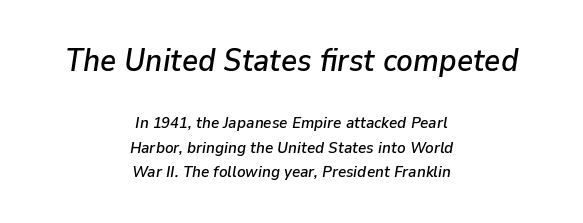
Q: Is the text italic (slanted)? A: Yes, it leans right by about 9 degrees.
Q: Is the text underlined? A: No.
Q: How is the paragraph aligned? A: Centered.
Q: Is the spacing between letters normal or unusually wide? A: Normal.
Q: Is the spacing between lines tight, normal or loose? A: Normal.
Q: Which block of text is set in a larger size, the first (top) or the second (bottom)? A: The first (top) one.
Q: Width (condensed, normal, or wide)? A: Normal.
Q: Stroke contrast? A: Low.
Q: x-height? A: Medium.
Q: Monospaced? A: No.
